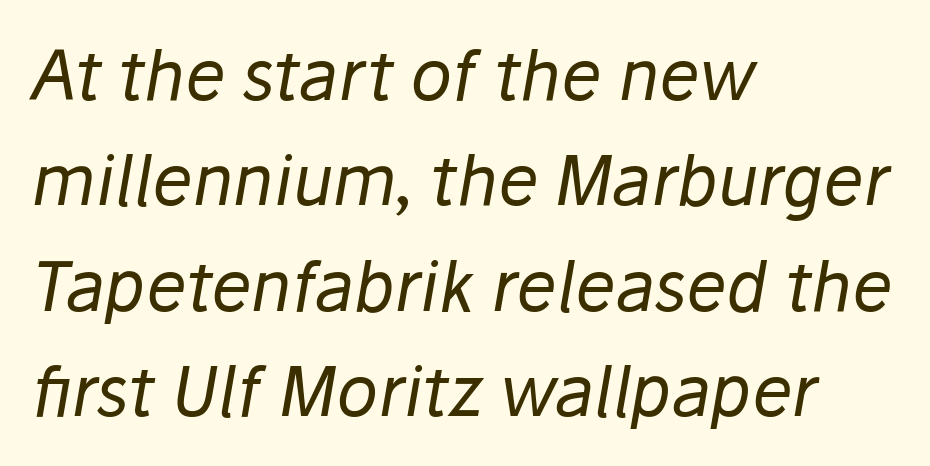
The image shows 68 px regular-weight type, italic (leaning right); set left-aligned, normal line spacing (1.55x), normal letter spacing, not underlined; low stroke contrast and a medium x-height.
